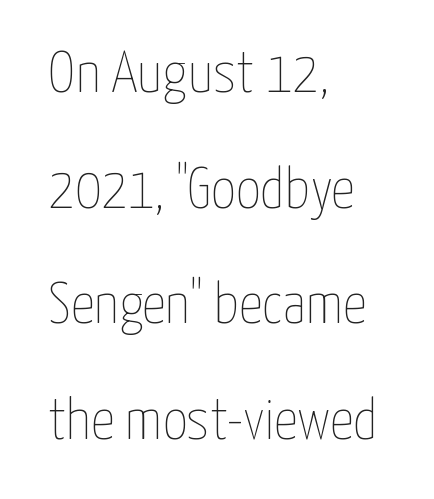
{"italic": "no", "bold": "no", "weight": "thin", "width": "condensed", "stroke_contrast": "low", "x_height": "medium", "monospaced": "no", "underline": "no", "align": "left", "line_spacing": "loose", "line_spacing_ratio": 1.96, "letter_spacing": "normal", "letter_spacing_em": 0.0, "glyph_px": 59}
